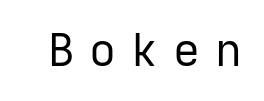
How are the letters spaced? Widely, with obvious added tracking. Serif or sans? Sans — the stroke terminals are bare. Underline: absent. The lettering stays uniformly vertical, giving the passage a roman look.
